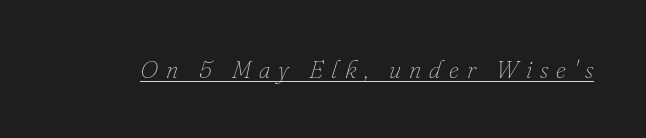
Q: Is the text bold? A: No.
Q: Is the text italic (slanted)? A: Yes, it leans right by about 16 degrees.
Q: Is the text underlined? A: Yes.
Q: Is the spacing between letters normal or unusually wide? A: Unusually wide.
